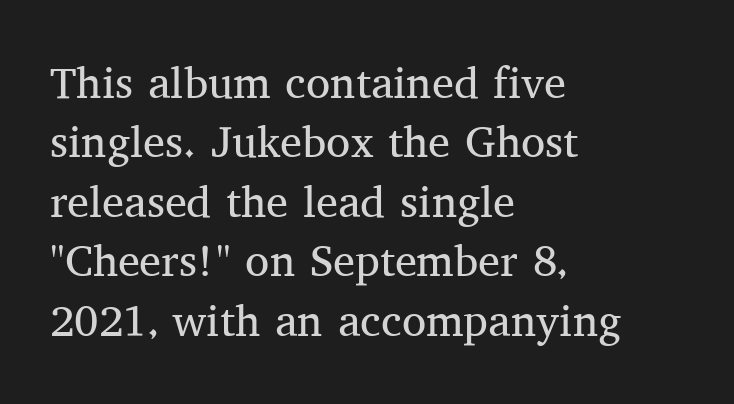
Successive baselines arrive at the customary interval. The foot of each line stays bare and open. The text block is weighted toward the left margin, trailing off unevenly rightward. Nothing heavy about these letters — not bold at all. You could not count columns in this text — the font is proportionally spaced.
